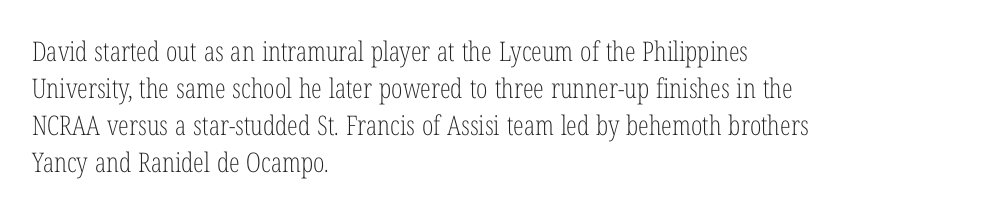
Reading down the block, your eye returns to a fixed left position each line. Tall strokes in this sample are plumb rather than angled. The rendering uses a moderate line-height, typical for paragraphs. This is not heavy type; no bold has been used. Any mark beneath the type? The region is blank. Each word holds together tightly as a unit, with standard inter-letter gaps.
